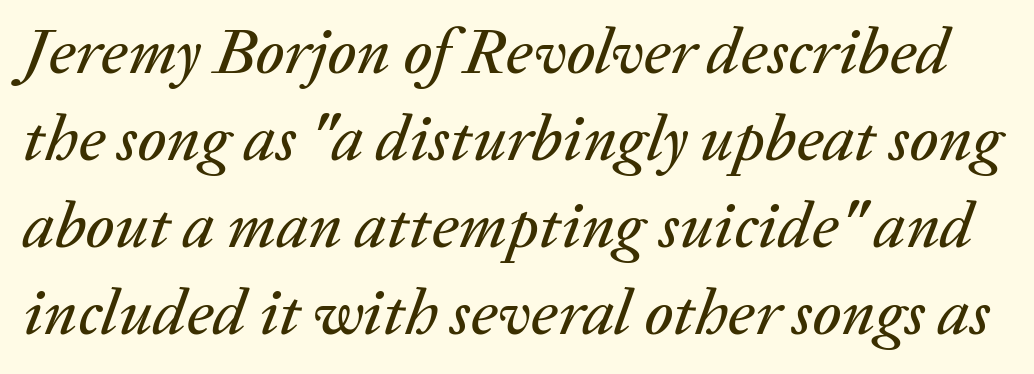
The image shows 65 px text type, italic (leaning right); set normal line spacing (1.34x), normal letter spacing, not underlined; low stroke contrast and a medium x-height.
